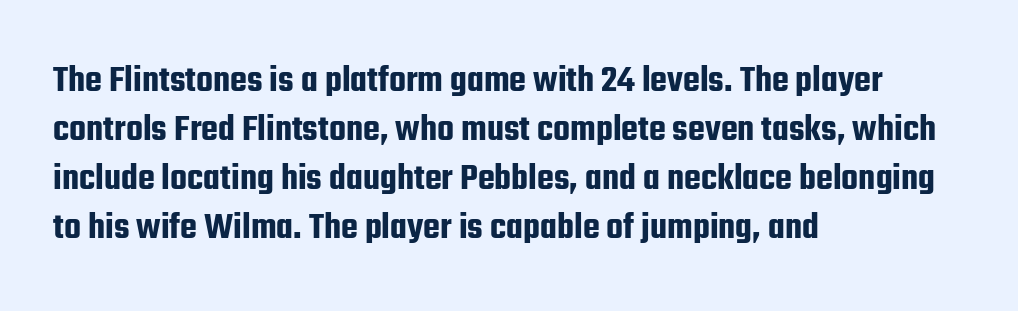
The words here are not underlined. There is no visible air inserted between adjacent glyphs. This sample is left-justified, so line endings fall wherever the words run out. Regular leading. This rendering employs a face without finishing strokes, i.e., a sans-serif. Varying glyph widths throughout — classic text-font behaviour.
